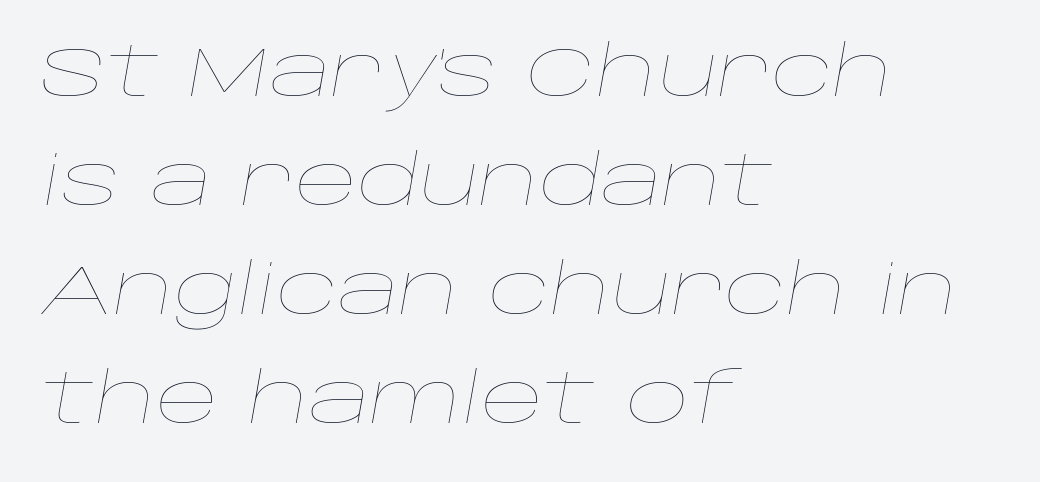
Caption: multi-line text, flush left, ragged right. Observe the ordinary spacing: letters are neighbours, not strangers. Nothing heavy about these letters — not bold at all. You could not count columns in this text — the font is proportionally spaced. Notice how the stems are inclined rather than vertical — that's the hallmark of italics.
